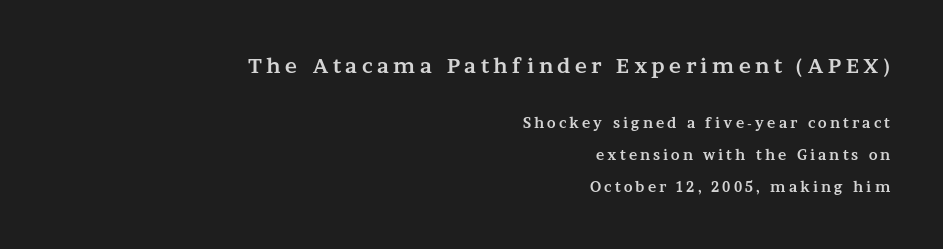
{"italic": "no", "bold": "yes", "underline": "no", "align": "right", "line_spacing": "loose", "line_spacing_ratio": 2.27, "letter_spacing": "wide", "letter_spacing_em": 0.22, "larger_block": "first", "size_ratio": 1.43, "glyph_px": 20}
